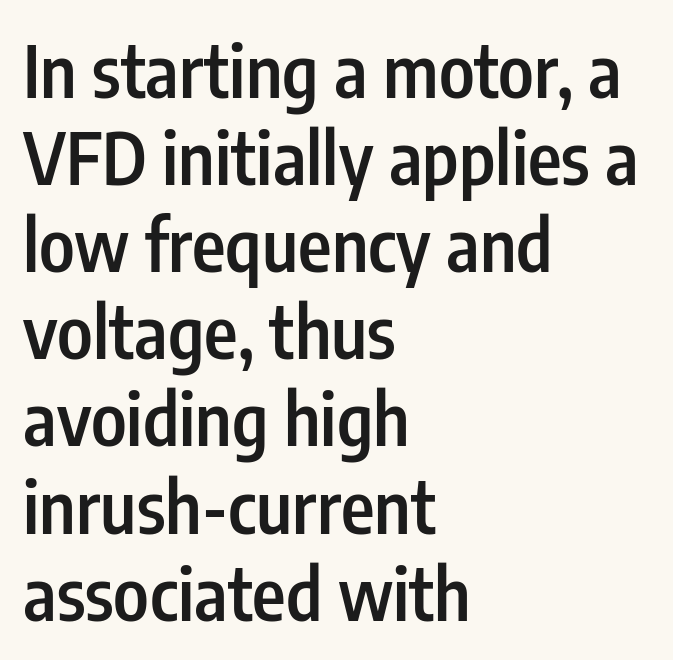
Q: Is the text bold? A: Semi-bold.
Q: Is the text italic (slanted)? A: No, it is upright.
Q: Is the typeface a serif or a sans-serif typeface? A: Sans-serif.
Q: Is the text underlined? A: No.
Q: How is the paragraph aligned? A: Left-aligned.
Q: Is the spacing between letters normal or unusually wide? A: Normal.
Q: Width (condensed, normal, or wide)? A: Condensed.
Q: Stroke contrast? A: Low.
Q: x-height? A: Medium.
Q: Monospaced? A: No.
